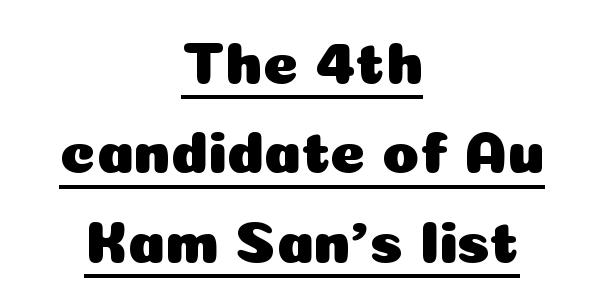
Q: Is the text italic (slanted)? A: No, it is upright.
Q: Is the typeface a serif or a sans-serif typeface? A: Sans-serif.
Q: Is the text underlined? A: Yes.
Q: How is the paragraph aligned? A: Centered.
Q: Is the spacing between letters normal or unusually wide? A: Normal.
Q: Is the spacing between lines tight, normal or loose? A: Normal.
Q: Width (condensed, normal, or wide)? A: Normal.
Q: Stroke contrast? A: Low.
Q: x-height? A: Medium.
Q: Monospaced? A: No.
